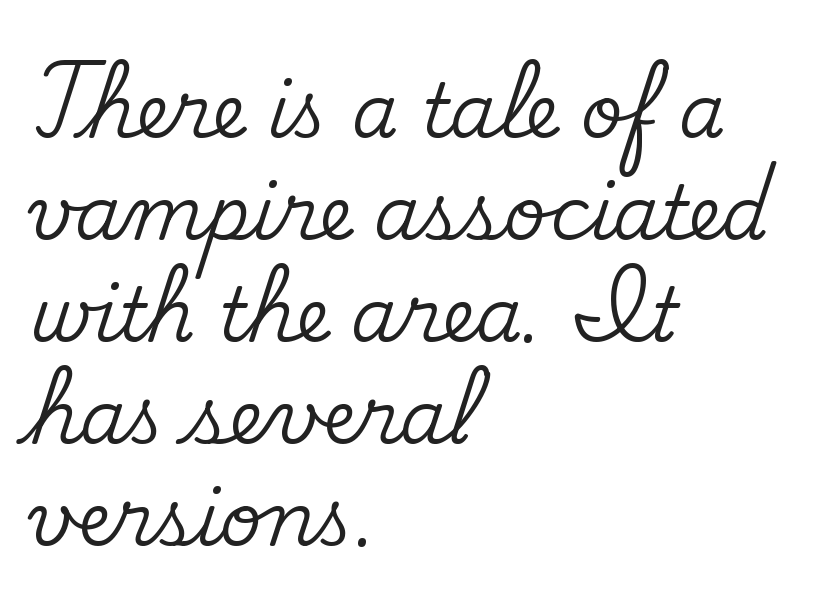
Q: Is the text italic (slanted)? A: Yes.
Q: Is the text underlined? A: No.
Q: How is the paragraph aligned? A: Left-aligned.
Q: Is the spacing between letters normal or unusually wide? A: Normal.
Q: Is the spacing between lines tight, normal or loose? A: Normal.
Q: Width (condensed, normal, or wide)? A: Normal.
Q: Stroke contrast? A: Medium.
Q: x-height? A: Small.
Q: Monospaced? A: No.
